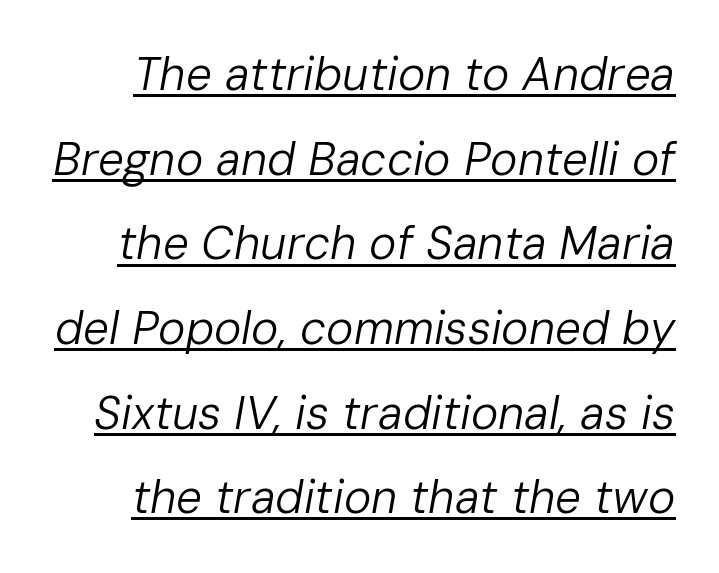
Character widths vary here, with narrow letters taking less room than wide ones. Stroke thickness stays within the range of a standard reading face or lighter. The face used here has a pronounced slope to its letters. Somebody hit Ctrl+U on this one — the words are underlined. The line texture is even and compact thanks to regular tracking.
